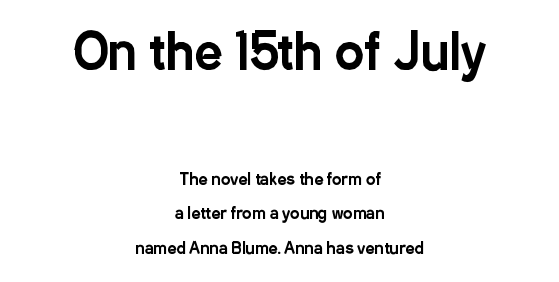
{"serif": "no", "italic": "no", "width": "condensed", "stroke_contrast": "low", "x_height": "medium", "monospaced": "no", "underline": "no", "align": "center", "line_spacing": "loose", "line_spacing_ratio": 2.17, "letter_spacing": "normal", "letter_spacing_em": 0.0, "larger_block": "first", "size_ratio": 3.06, "glyph_px": 49}
